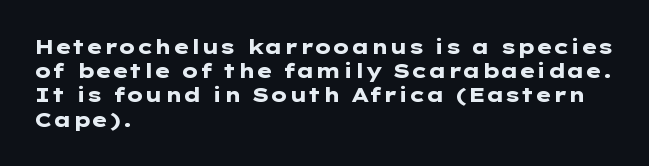
{"italic": "no", "bold": "yes", "underline": "no", "align": "left", "line_spacing_ratio": 1.21, "letter_spacing": "normal", "letter_spacing_em": 0.0, "glyph_px": 20}
